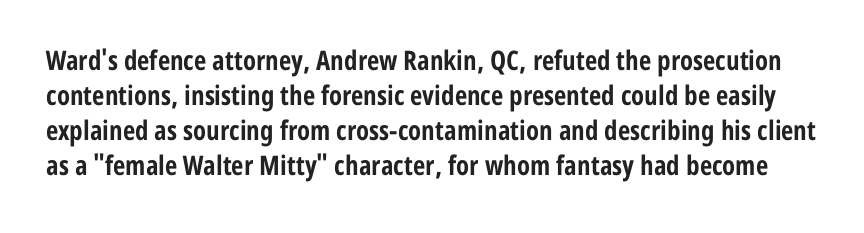
{"italic": "no", "bold": "yes", "underline": "no", "line_spacing": "normal", "line_spacing_ratio": 1.3, "letter_spacing": "normal", "letter_spacing_em": 0.0, "glyph_px": 27}
